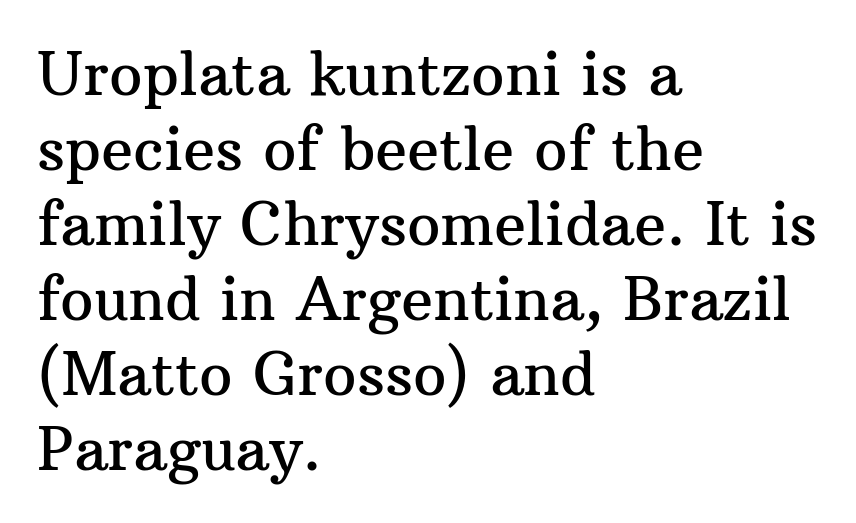
Descenders hang freely into open space. Interline gaps are of average width in this sample. A typesetter would mark this as roman, not italic. This rendering employs a face with finishing strokes, i.e., a serif. Caption: multi-line text, flush left, ragged right.
